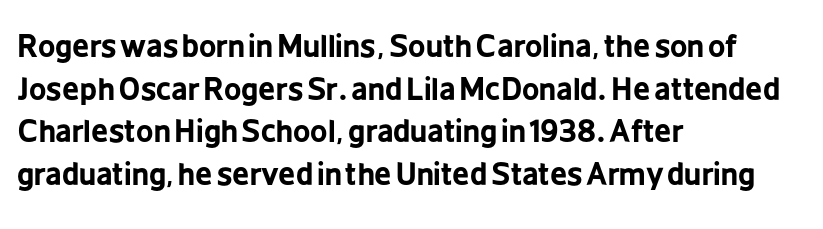
The image shows 30 px bold, condensed sans-serif type, upright; set left-aligned, normal line spacing (1.42x), normal letter spacing, not underlined; low stroke contrast and a medium x-height.
